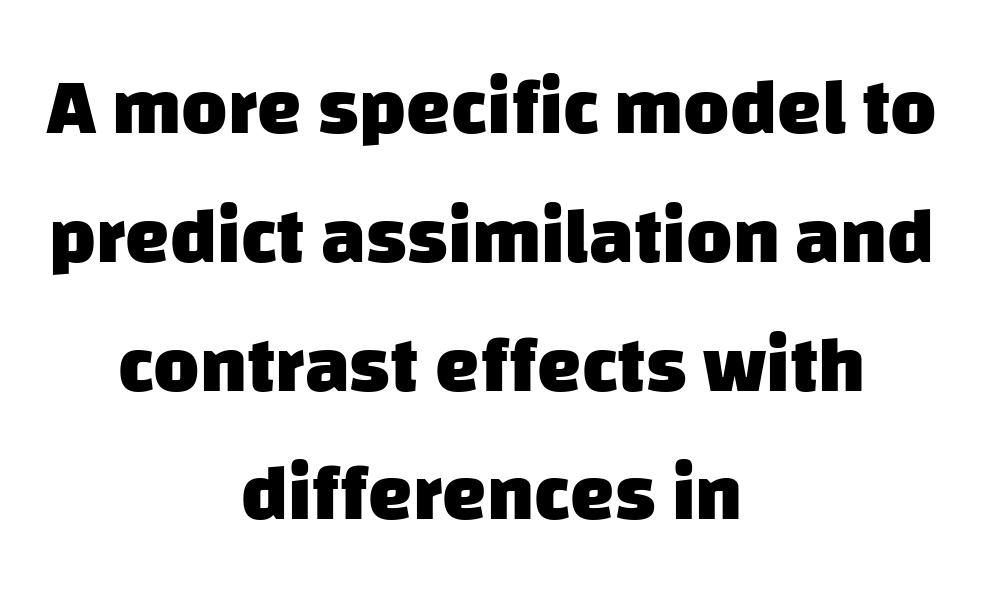
Short note: letters normally spaced. Beneath every word, the page is bare. Leading: standard. Are there feet on the stems? There aren't — it's a sans.
